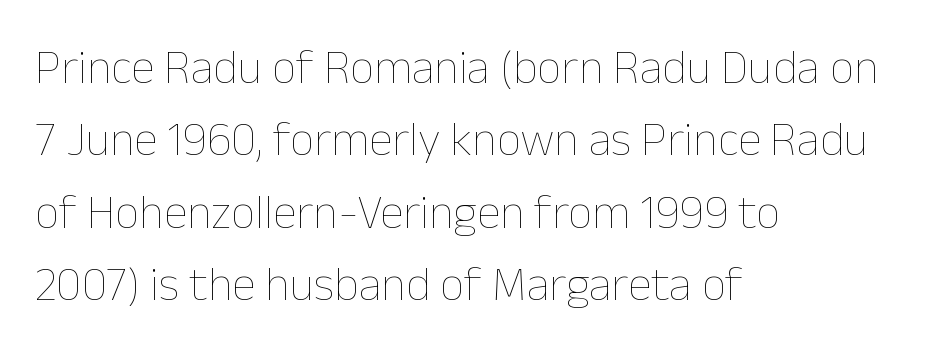
The face used here is proportionally spaced, like ordinary book or web type. The space beneath each line is pristine and unruled. Ink coverage per letter is moderate at most. Every stem runs plumb, perpendicular to the baseline. Characters follow at the spacing the type designer built in.
